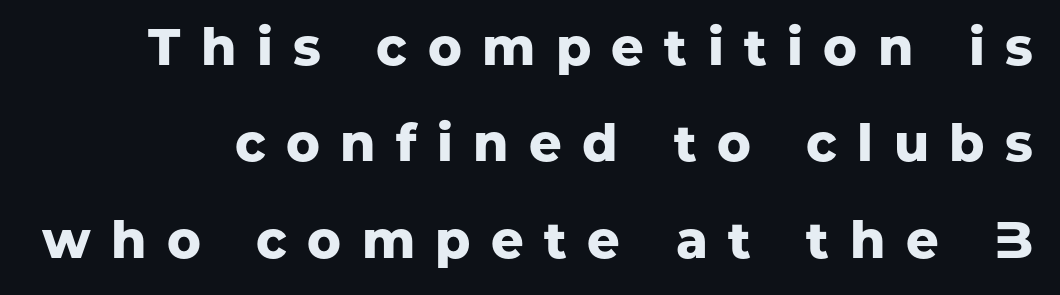
Q: Is the text bold? A: Yes.
Q: Is the text italic (slanted)? A: No, it is upright.
Q: Is the typeface a serif or a sans-serif typeface? A: Sans-serif.
Q: Is the text underlined? A: No.
Q: Is the spacing between letters normal or unusually wide? A: Unusually wide.
Q: Width (condensed, normal, or wide)? A: Normal.
Q: Stroke contrast? A: Low.
Q: x-height? A: Medium.
Q: Monospaced? A: No.
